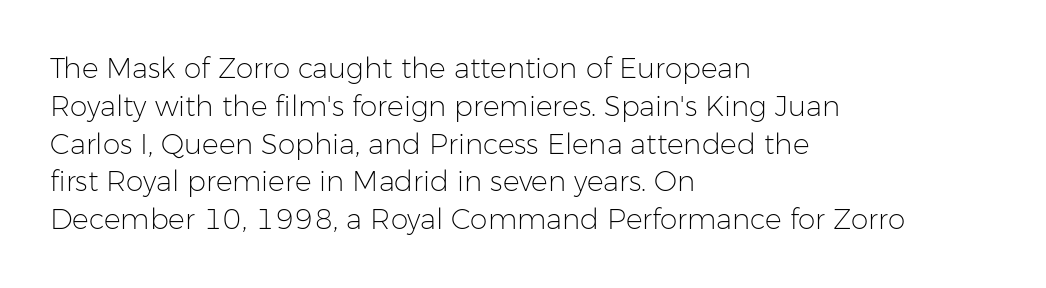
Q: Is the text bold? A: No.
Q: Is the text italic (slanted)? A: No, it is upright.
Q: Is the typeface a serif or a sans-serif typeface? A: Sans-serif.
Q: Is the text underlined? A: No.
Q: How is the paragraph aligned? A: Left-aligned.
Q: Is the spacing between letters normal or unusually wide? A: Normal.
Q: Is the spacing between lines tight, normal or loose? A: Normal.
Q: Width (condensed, normal, or wide)? A: Normal.
Q: Stroke contrast? A: Low.
Q: x-height? A: Medium.
Q: Monospaced? A: No.
